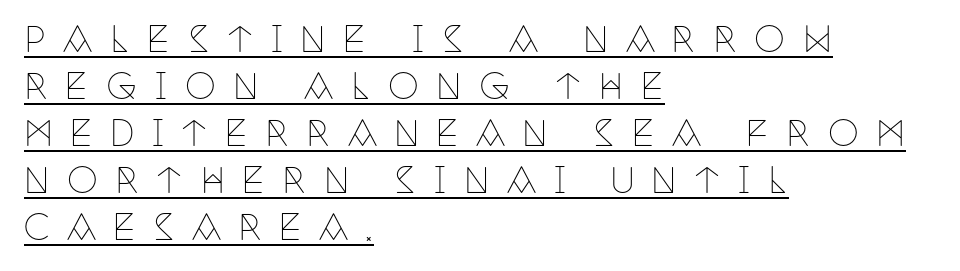
The image shows 35 px thin, condensed serif type, upright; set left-aligned, normal line spacing (1.34x), unusually wide letter spacing (+0.48 em), underlined; low stroke contrast and a large x-height.
